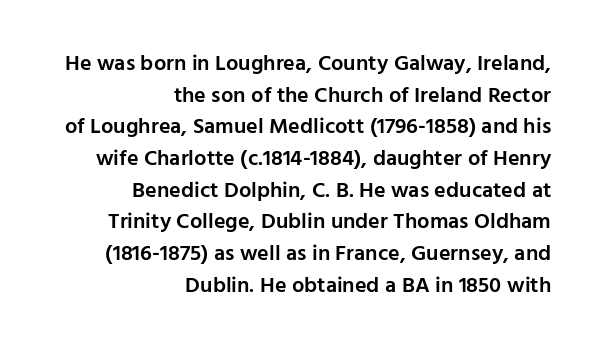
Q: Is the text bold? A: Semi-bold.
Q: Is the text italic (slanted)? A: No, it is upright.
Q: Is the text underlined? A: No.
Q: How is the paragraph aligned? A: Right-aligned.
Q: Is the spacing between letters normal or unusually wide? A: Normal.
Q: Is the spacing between lines tight, normal or loose? A: Normal.
